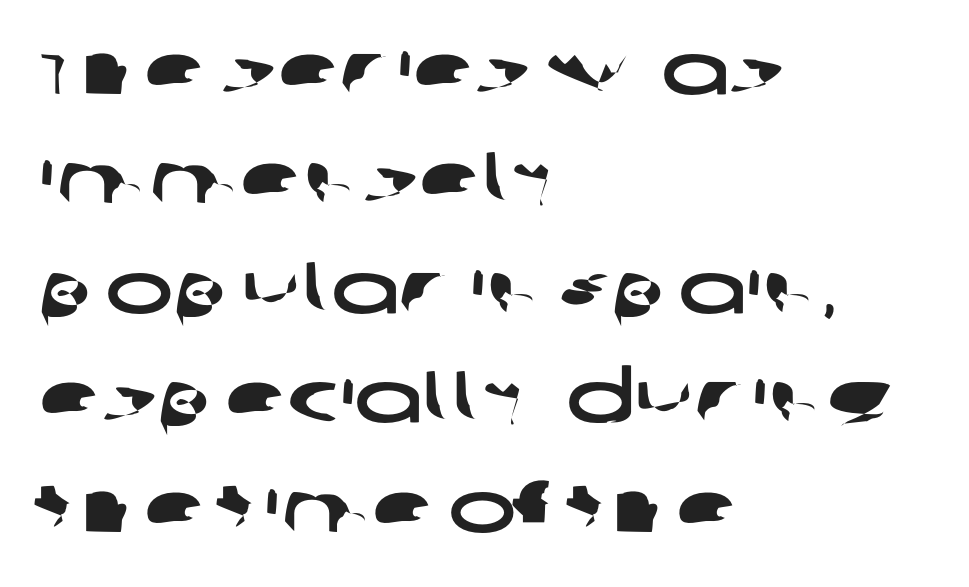
Does the copy run flush right? No — it runs flush left. Clear beneath every line of the passage. The vertical gap from one line to the next is medium. Standard letterfit; no display-style spreading of the glyphs. Nothing sits at the stroke ends, so this counts as sans-serif.
